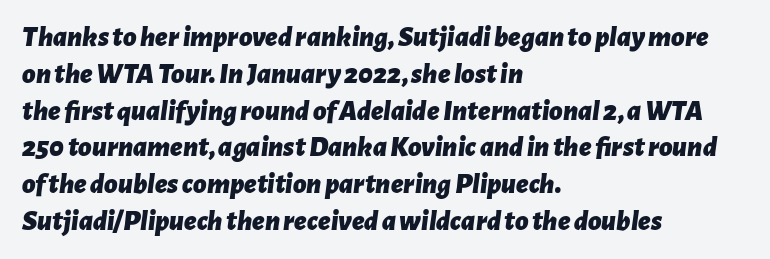
Varying glyph widths throughout — classic text-font behaviour. Stroke thickness is high; the sample reads as a true bold. This sample uses plain, unmodified letter spacing. Notice how the stems are inclined rather than vertical — that's the hallmark of italics.
